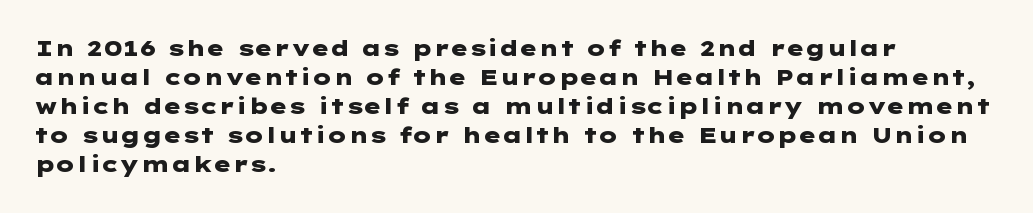
Q: Is the text bold? A: Yes.
Q: Is the text italic (slanted)? A: No, it is upright.
Q: Is the text underlined? A: No.
Q: How is the paragraph aligned? A: Left-aligned.
Q: Is the spacing between letters normal or unusually wide? A: Normal.
Q: Is the spacing between lines tight, normal or loose? A: Normal.
